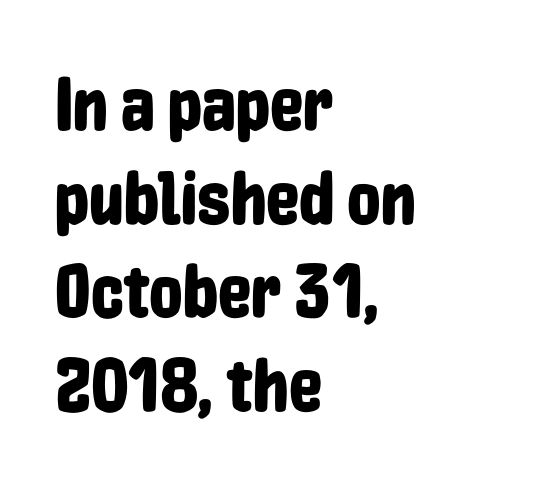
The passage shown is not underscored anywhere. Do the letters lean? They stand straight. The gaps between neighbouring characters are ordinary and unremarkable. To sum up the face: it is a sans, with no serifs. Proportional: the letters do not fall into vertical columns. The rendering uses a moderate line-height, typical for paragraphs.
